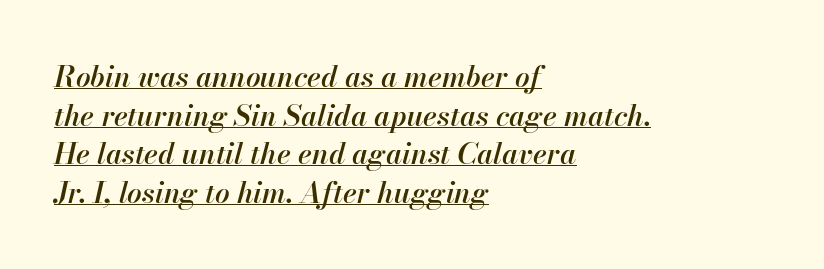
{"italic": "yes", "lean": "right", "slant_degrees": 13, "bold": "semi", "weight": "semibold", "width": "normal", "stroke_contrast": "high", "x_height": "small", "monospaced": "no", "underline": "yes", "align": "left", "line_spacing": "normal", "line_spacing_ratio": 1.33, "letter_spacing": "normal", "letter_spacing_em": 0.0, "glyph_px": 29}
